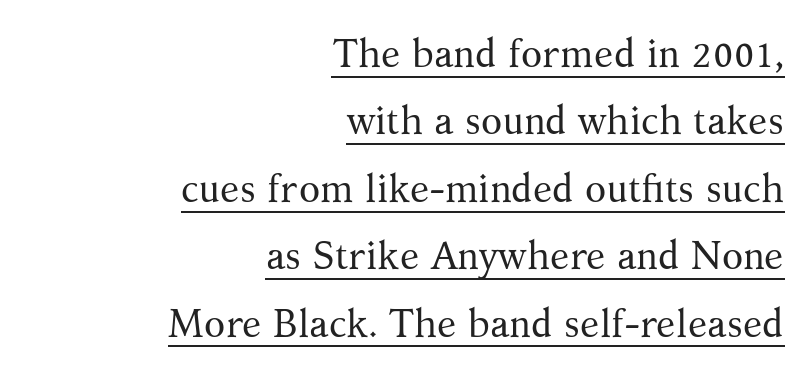
Tracking here is standard; glyphs follow each other at the usual distance. Is the type heavy? It reads as light-to-regular instead. This sample uses a serif face. Does a line run under the words? Yes, clearly.
